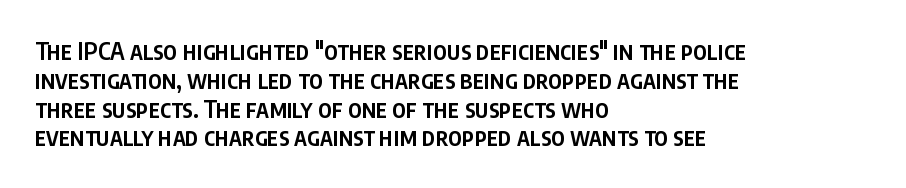
The image shows 24 px text type, upright; set left-aligned, line spacing 1.2x, normal letter spacing, not underlined.
